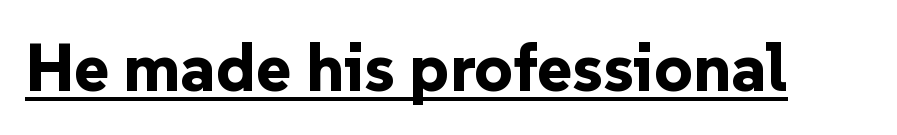
{"serif": "no", "italic": "no", "bold": "yes", "weight": "bold", "width": "normal", "stroke_contrast": "low", "x_height": "medium", "monospaced": "no", "underline": "yes", "letter_spacing": "normal", "letter_spacing_em": 0.0, "glyph_px": 67}
